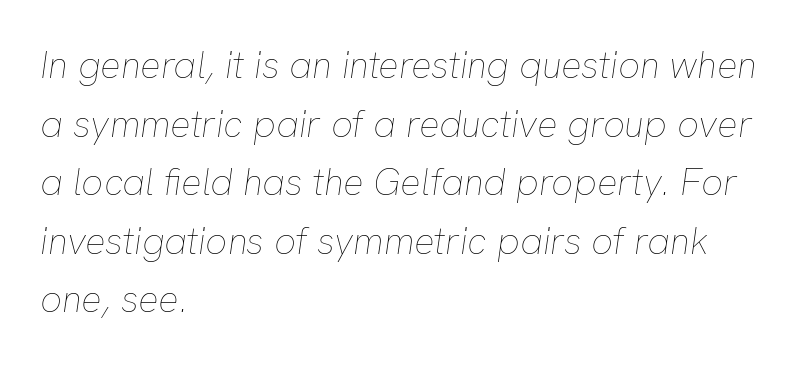
Q: Is the text bold? A: No.
Q: Is the text italic (slanted)? A: Yes, it leans right by about 8 degrees.
Q: Is the text underlined? A: No.
Q: How is the paragraph aligned? A: Left-aligned.
Q: Is the spacing between letters normal or unusually wide? A: Normal.
Q: Is the spacing between lines tight, normal or loose? A: Normal.
Q: Width (condensed, normal, or wide)? A: Normal.
Q: Stroke contrast? A: Low.
Q: x-height? A: Medium.
Q: Monospaced? A: No.
